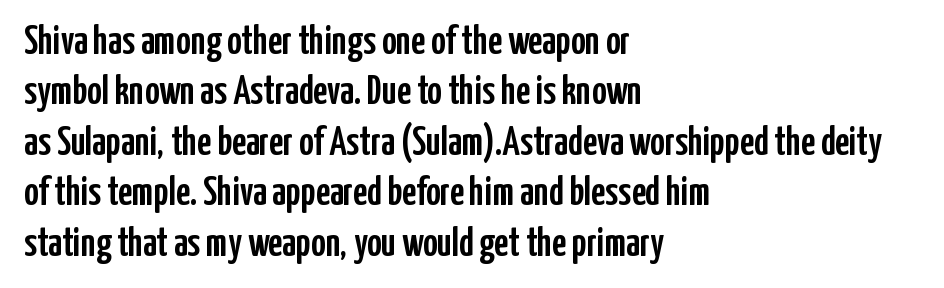
The image shows 40 px condensed sans-serif type, upright; set left-aligned, normal line spacing (1.26x), normal letter spacing, not underlined; low stroke contrast and a medium x-height.
